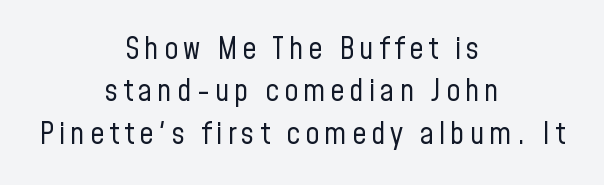
{"serif": "no", "italic": "no", "bold": "no", "weight": "regular", "width": "condensed", "stroke_contrast": "low", "x_height": "medium", "monospaced": "no", "underline": "no", "align": "center", "line_spacing": "normal", "line_spacing_ratio": 1.37, "glyph_px": 31}
